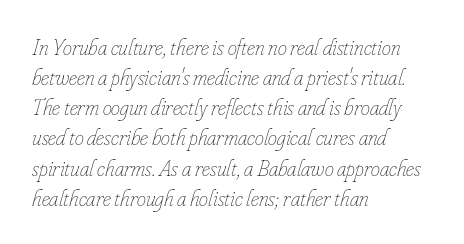
Q: Is the text bold? A: No.
Q: Is the text italic (slanted)? A: Yes, it leans right by about 16 degrees.
Q: Is the text underlined? A: No.
Q: How is the paragraph aligned? A: Left-aligned.
Q: Is the spacing between letters normal or unusually wide? A: Normal.
Q: Is the spacing between lines tight, normal or loose? A: Normal.
